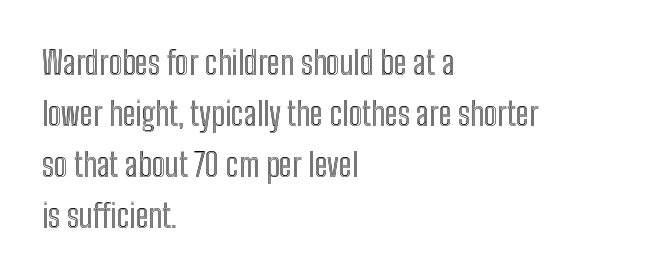
Q: Is the text italic (slanted)? A: No, it is upright.
Q: Is the text underlined? A: No.
Q: How is the paragraph aligned? A: Left-aligned.
Q: Is the spacing between letters normal or unusually wide? A: Normal.
Q: Is the spacing between lines tight, normal or loose? A: Normal.
Q: Width (condensed, normal, or wide)? A: Condensed.
Q: x-height? A: Medium.
Q: Monospaced? A: No.
